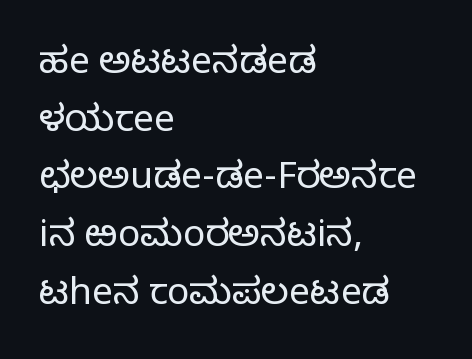
Q: Is the text bold? A: No.
Q: Is the text italic (slanted)? A: No, it is upright.
Q: Is the typeface a serif or a sans-serif typeface? A: Sans-serif.
Q: Is the text underlined? A: No.
Q: How is the paragraph aligned? A: Left-aligned.
Q: Is the spacing between letters normal or unusually wide? A: Normal.
Q: Is the spacing between lines tight, normal or loose? A: Normal.
Q: Width (condensed, normal, or wide)? A: Normal.
Q: Stroke contrast? A: Low.
Q: x-height? A: Medium.
Q: Monospaced? A: No.
